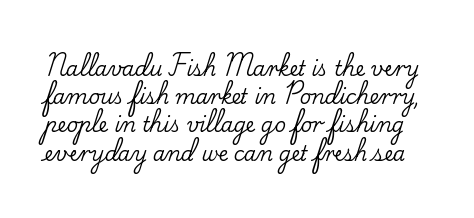
The image shows 20 px text type; set normal line spacing (1.41x), normal letter spacing, not underlined.
